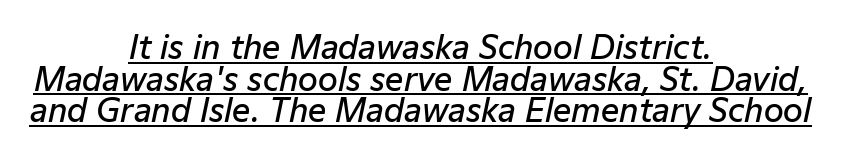
Both edges are ragged and mirror each other, which tells us the setting is centered. Standard letterfit; no display-style spreading of the glyphs. Think of a printed novel: that variable character pitch is what you see here. The lettering tilts uniformly, giving the passage an italic look.
